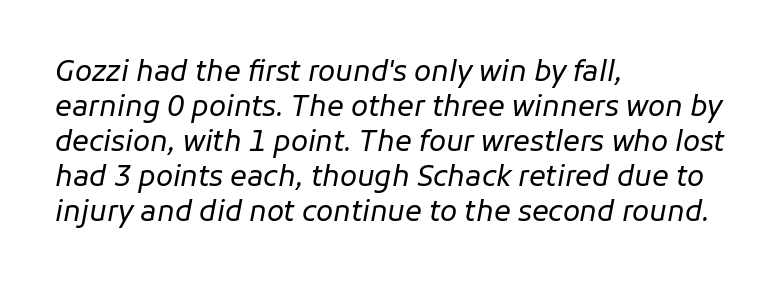
{"italic": "yes", "lean": "right", "slant_degrees": 11, "bold": "no", "weight": "regular", "width": "normal", "stroke_contrast": "low", "x_height": "medium", "monospaced": "no", "underline": "no", "align": "left", "line_spacing": "normal", "line_spacing_ratio": 1.25, "letter_spacing": "normal", "letter_spacing_em": 0.0, "glyph_px": 28}
